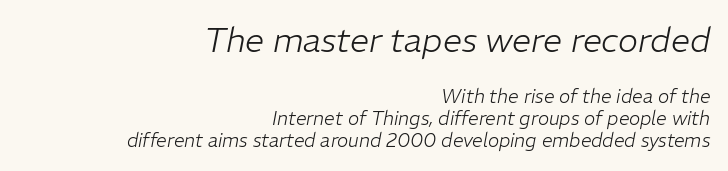
Q: Is the text bold? A: No.
Q: Is the text italic (slanted)? A: Yes, it leans right by about 11 degrees.
Q: Is the text underlined? A: No.
Q: How is the paragraph aligned? A: Right-aligned.
Q: Is the spacing between letters normal or unusually wide? A: Normal.
Q: Is the spacing between lines tight, normal or loose? A: Tight.
Q: Which block of text is set in a larger size, the first (top) or the second (bottom)? A: The first (top) one.
Q: Width (condensed, normal, or wide)? A: Normal.
Q: Stroke contrast? A: Low.
Q: x-height? A: Medium.
Q: Monospaced? A: No.
